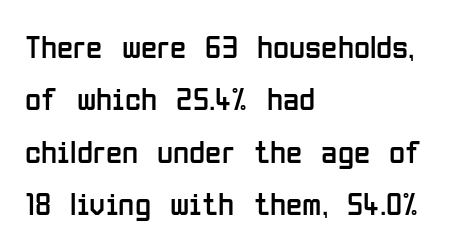
Q: Is the text bold? A: No.
Q: Is the text italic (slanted)? A: No, it is upright.
Q: Is the typeface a serif or a sans-serif typeface? A: Sans-serif.
Q: Is the text underlined? A: No.
Q: How is the paragraph aligned? A: Left-aligned.
Q: Is the spacing between letters normal or unusually wide? A: Normal.
Q: Is the spacing between lines tight, normal or loose? A: Normal.
Q: Width (condensed, normal, or wide)? A: Condensed.
Q: Stroke contrast? A: Low.
Q: x-height? A: Medium.
Q: Monospaced? A: No.
